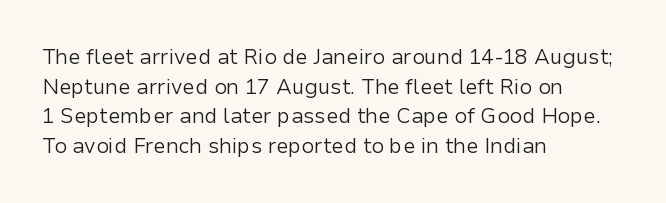
Quick note: underline off. Do the letters lean? They stand straight. The text block is weighted toward the left margin, trailing off unevenly rightward. This rendering leaves character spacing at its baseline value. Vertical spacing — default.
